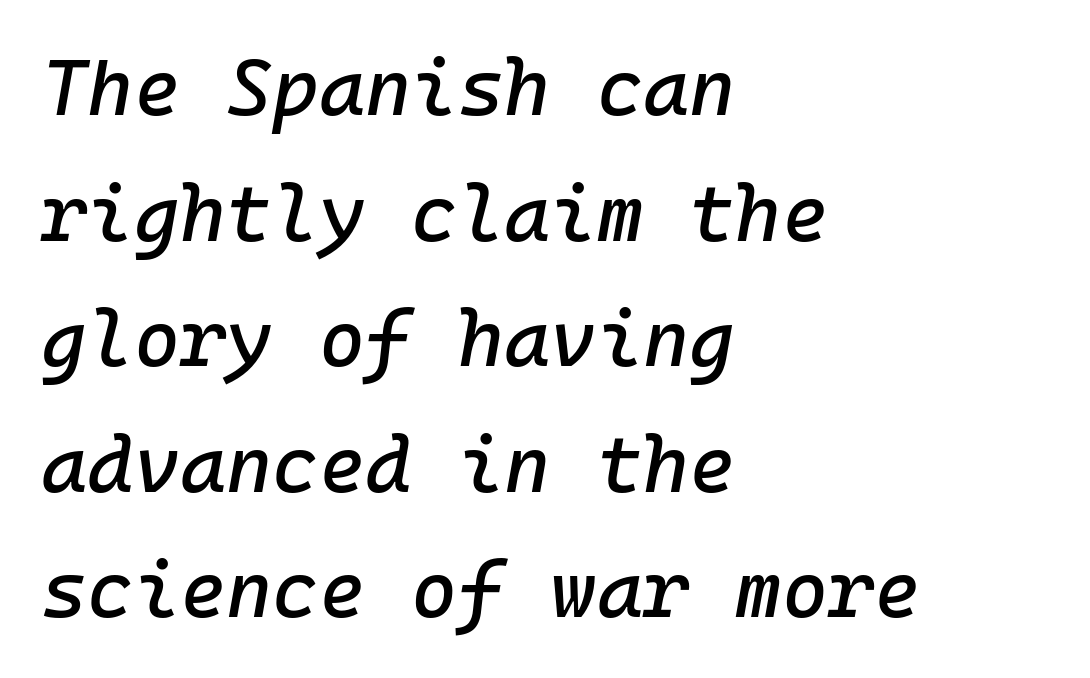
These lines sit exactly where default settings would place them. The lines in this sample share a left origin and differ only in where they stop. The letters sit at their default tracking, neither squeezed nor spread. You could count columns in this text — the font is strictly monospaced. Descenders are the only things crossing below the line. The whole block is typeset with a tilt.
